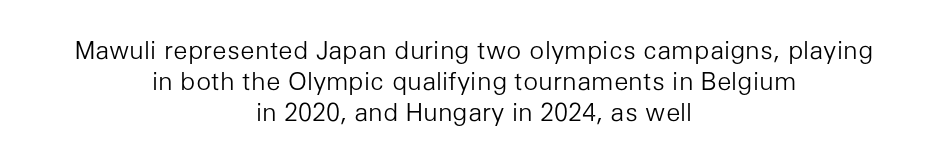
Nothing heavy about these letters — not bold at all. A bare baseline throughout the passage. This block has exactly the height ordinary leading produces. The lettering holds an erect, upright posture throughout. This sample is center-justified, so both line endings float freely.
